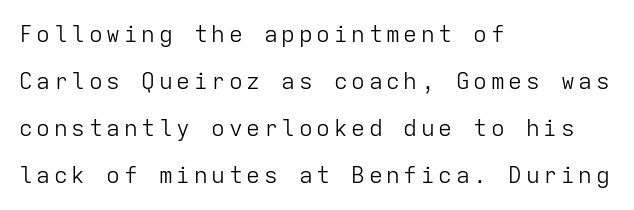
The image shows 23 px text type, upright; set left-aligned, loose line spacing (2.05x), not underlined.
